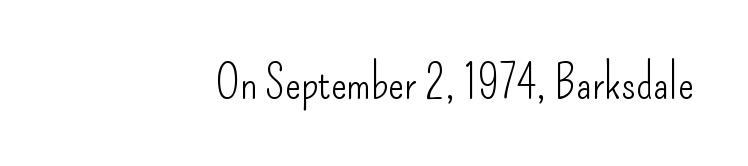
A sans-serif font was chosen for this passage. A typesetter would mark this as roman, not italic. The space directly below the letters is spotless. Is this a heavy cut? Hardly; it is regular or lighter. The passage shown has conventional tracking throughout.
